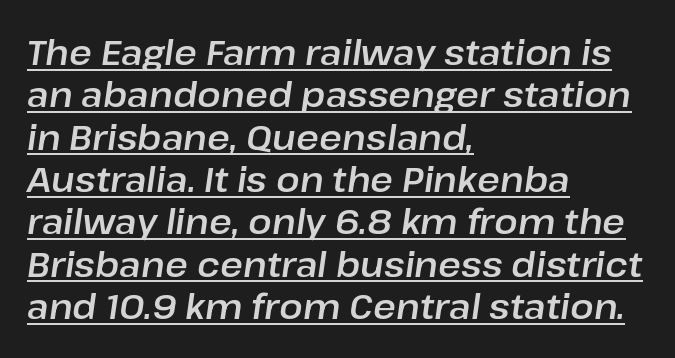
The image shows 35 px text type, italic (leaning right); set left-aligned, line spacing 1.21x, normal letter spacing, underlined; low stroke contrast and a medium x-height.
